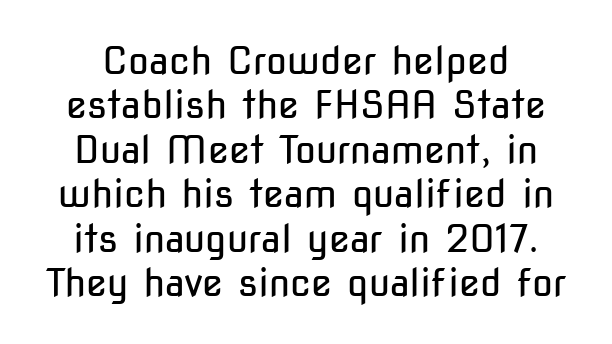
Q: Is the text bold? A: No.
Q: Is the text italic (slanted)? A: No, it is upright.
Q: Is the typeface a serif or a sans-serif typeface? A: Sans-serif.
Q: Is the text underlined? A: No.
Q: Is the spacing between letters normal or unusually wide? A: Normal.
Q: Width (condensed, normal, or wide)? A: Condensed.
Q: Stroke contrast? A: Low.
Q: x-height? A: Medium.
Q: Monospaced? A: No.
